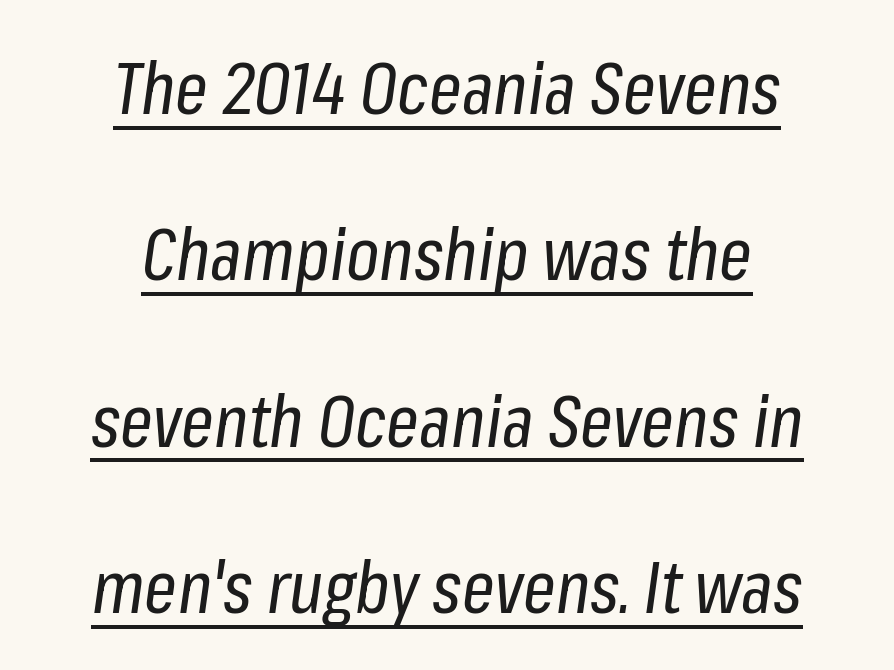
{"italic": "yes", "lean": "right", "slant_degrees": 8, "bold": "no", "weight": "regular", "width": "condensed", "stroke_contrast": "low", "x_height": "medium", "monospaced": "no", "underline": "yes", "align": "center", "line_spacing": "loose", "line_spacing_ratio": 2.31, "letter_spacing": "normal", "letter_spacing_em": 0.0, "glyph_px": 72}
